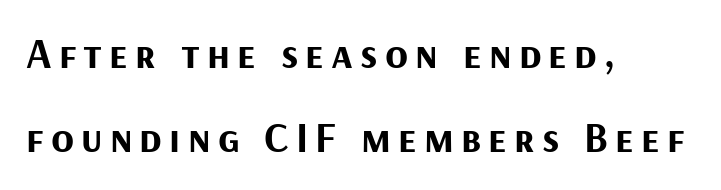
{"serif": "no", "italic": "no", "bold": "yes", "weight": "bold", "width": "normal", "stroke_contrast": "medium", "x_height": "medium", "monospaced": "no", "underline": "no", "align": "left", "line_spacing": "loose", "line_spacing_ratio": 2.01, "glyph_px": 42}
